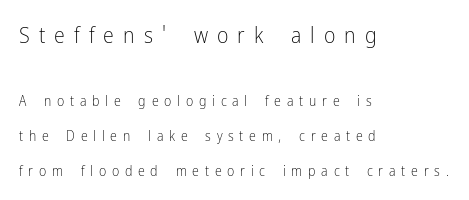
Q: Is the text bold? A: No.
Q: Is the text italic (slanted)? A: No, it is upright.
Q: Is the text underlined? A: No.
Q: How is the paragraph aligned? A: Left-aligned.
Q: Is the spacing between letters normal or unusually wide? A: Unusually wide.
Q: Is the spacing between lines tight, normal or loose? A: Loose.
Q: Which block of text is set in a larger size, the first (top) or the second (bottom)? A: The first (top) one.
